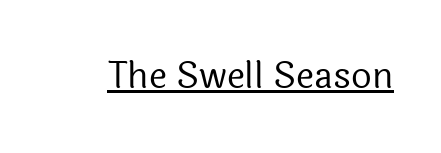
Q: Is the text bold? A: No.
Q: Is the text italic (slanted)? A: No, it is upright.
Q: Is the typeface a serif or a sans-serif typeface? A: Sans-serif.
Q: Is the text underlined? A: Yes.
Q: Is the spacing between letters normal or unusually wide? A: Normal.
Q: Width (condensed, normal, or wide)? A: Normal.
Q: x-height? A: Medium.
Q: Monospaced? A: No.
